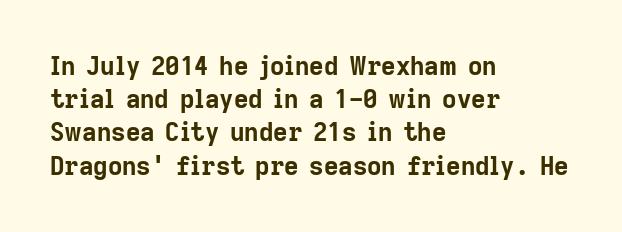
One-word summary of the alignment: left. Compared with an ordinary text face, these strokes are far heavier — a full bold. Interline gaps are of average width in this sample. Letter spacing: default. The baseline area is clear. The letters stand upright; this is a roman face.
